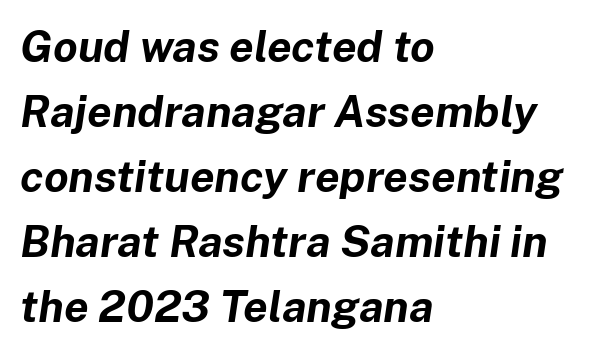
{"italic": "yes", "lean": "right", "slant_degrees": 8, "bold": "yes", "weight": "bold", "width": "normal", "stroke_contrast": "low", "x_height": "medium", "monospaced": "no", "underline": "no", "align": "left", "line_spacing": "normal", "line_spacing_ratio": 1.48, "letter_spacing": "normal", "letter_spacing_em": 0.0, "glyph_px": 44}
